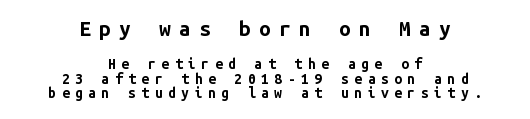
Q: Is the text bold? A: Yes.
Q: Is the text italic (slanted)? A: No, it is upright.
Q: Is the text underlined? A: No.
Q: How is the paragraph aligned? A: Centered.
Q: Is the spacing between letters normal or unusually wide? A: Unusually wide.
Q: Is the spacing between lines tight, normal or loose? A: Tight.
Q: Which block of text is set in a larger size, the first (top) or the second (bottom)? A: The first (top) one.
